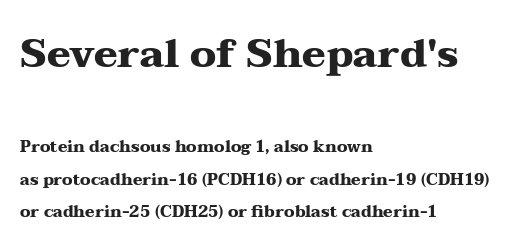
The image shows 40 px heavy, wide serif type, upright; set left-aligned, loose line spacing (2.03x), normal letter spacing, not underlined; the first (top) block is 2.5x larger; medium stroke contrast and a medium x-height.
